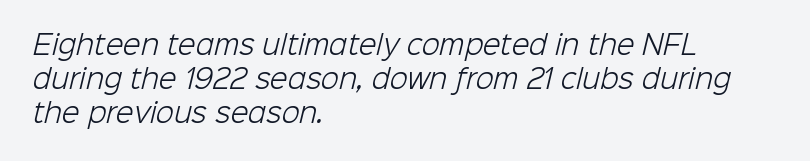
Heaviness? Minimal to ordinary, like unemphasized prose. The lines sit at an ordinary, default distance from one another. Nobody touched the tracking dial on this one. Line beginnings align vertically; line endings do not.
